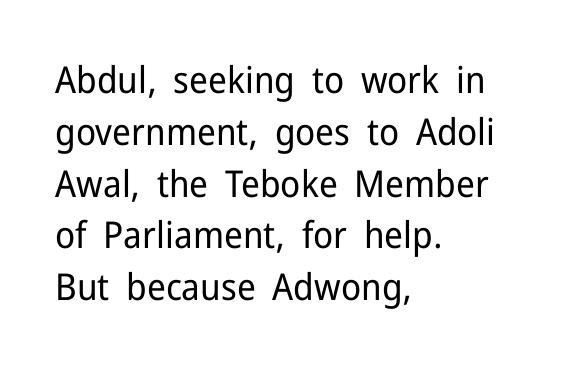
These lines keep a tight, regular rhythm from letter to letter. No feet cap the strokes, marking this as sans-serif type. The passage shown is typed in a proportional face where columns would drift. Weight class: somewhere from thin through regular. The rendering anchors every line to the left-hand side. Nobody drew a line under any word here.
